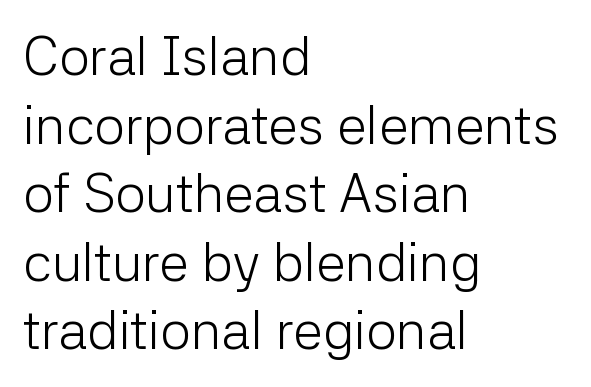
The image shows 54 px light sans-serif type, upright; set left-aligned, normal line spacing (1.27x), normal letter spacing, not underlined; low stroke contrast and a medium x-height.
